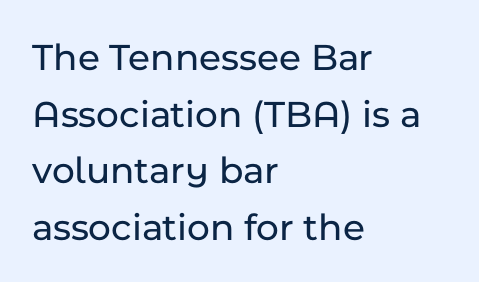
Q: Is the text italic (slanted)? A: No, it is upright.
Q: Is the typeface a serif or a sans-serif typeface? A: Sans-serif.
Q: Is the text underlined? A: No.
Q: How is the paragraph aligned? A: Left-aligned.
Q: Is the spacing between letters normal or unusually wide? A: Normal.
Q: Is the spacing between lines tight, normal or loose? A: Normal.
Q: Width (condensed, normal, or wide)? A: Normal.
Q: Stroke contrast? A: Low.
Q: x-height? A: Medium.
Q: Monospaced? A: No.
